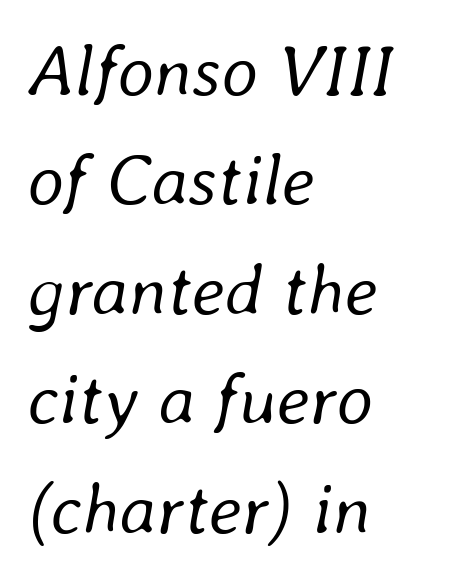
Vertical stems look standard width or narrower in stroke. In CSS terms this would be text-align: left. These lines were composed using italics. Is this a fixed-width face? No — the glyphs have proportional, varying widths.
